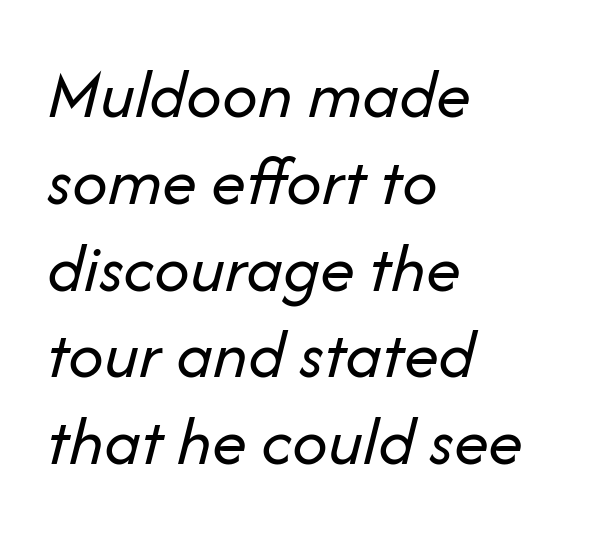
Q: Is the text bold? A: No.
Q: Is the text italic (slanted)? A: Yes, it leans right by about 14 degrees.
Q: Is the text underlined? A: No.
Q: How is the paragraph aligned? A: Left-aligned.
Q: Is the spacing between letters normal or unusually wide? A: Normal.
Q: Width (condensed, normal, or wide)? A: Normal.
Q: Stroke contrast? A: Low.
Q: x-height? A: Medium.
Q: Monospaced? A: No.
